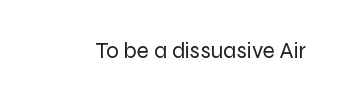
Q: Is the text bold? A: No.
Q: Is the text italic (slanted)? A: No, it is upright.
Q: Is the text underlined? A: No.
Q: Is the spacing between letters normal or unusually wide? A: Normal.
